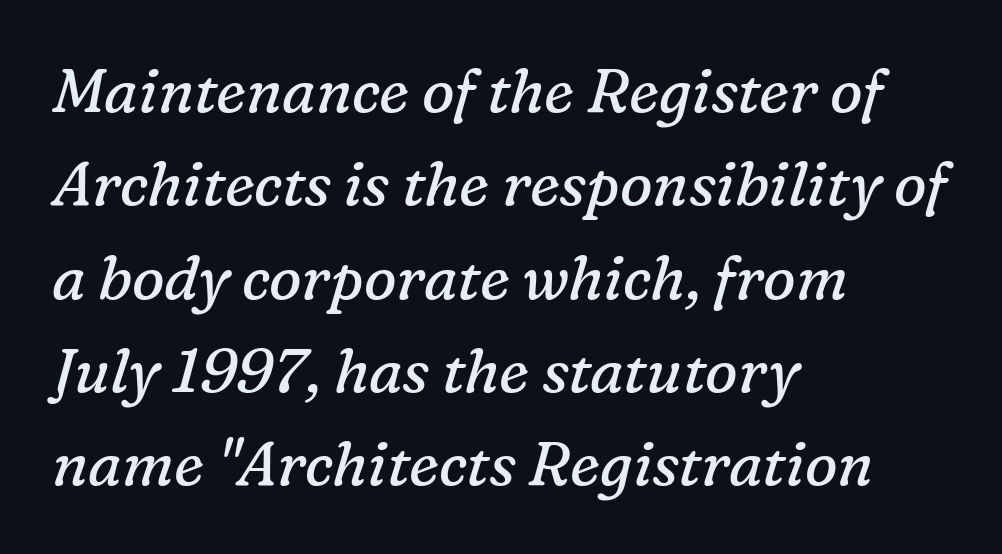
Every character sits at an angle, as italics do. Observe the ordinary spacing: letters are neighbours, not strangers. Summary of weight: not heavy and not bold. The typeface chosen for these lines features serifs.
